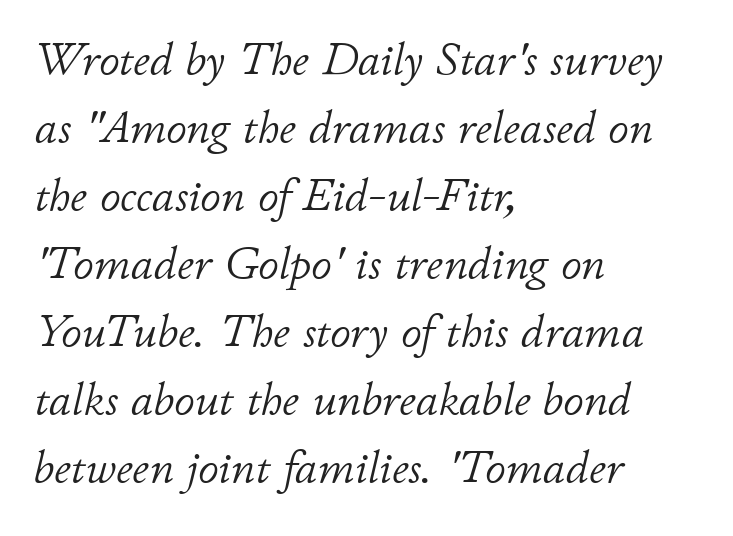
Vertical stems look standard width or narrower in stroke. An italicized treatment has been applied to the whole sample. Rule under the text: the space is simply empty. Caption: standard tracking, unaltered. Proportional: the letters do not fall into vertical columns.
